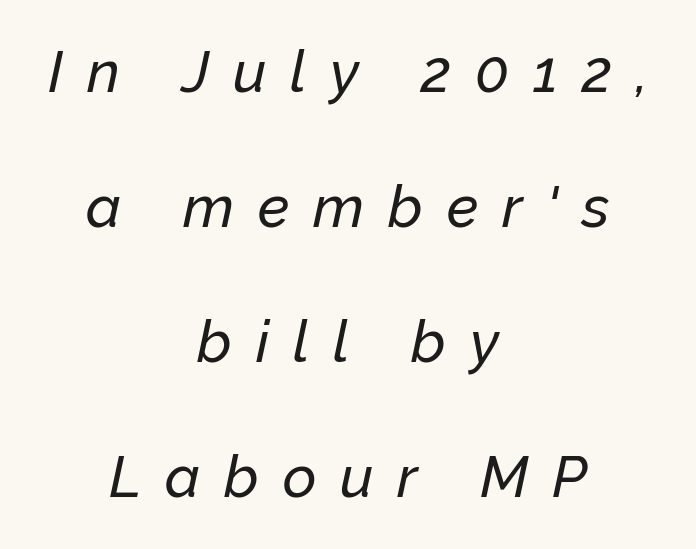
Q: Is the text italic (slanted)? A: Yes, it leans right by about 12 degrees.
Q: Is the text underlined? A: No.
Q: How is the paragraph aligned? A: Centered.
Q: Is the spacing between letters normal or unusually wide? A: Unusually wide.
Q: Is the spacing between lines tight, normal or loose? A: Loose.
Q: Width (condensed, normal, or wide)? A: Normal.
Q: Stroke contrast? A: Low.
Q: x-height? A: Medium.
Q: Monospaced? A: No.
